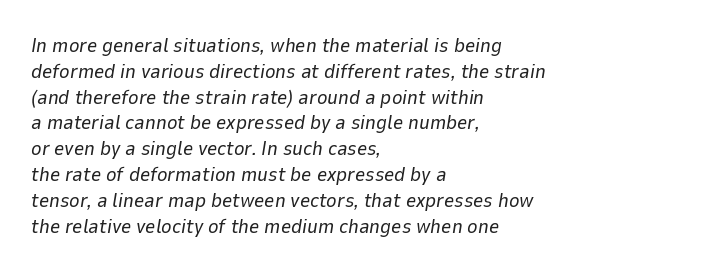
Q: Is the text bold? A: No.
Q: Is the text italic (slanted)? A: Yes, it leans right by about 9 degrees.
Q: Is the text underlined? A: No.
Q: How is the paragraph aligned? A: Left-aligned.
Q: Is the spacing between letters normal or unusually wide? A: Normal.
Q: Is the spacing between lines tight, normal or loose? A: Normal.
